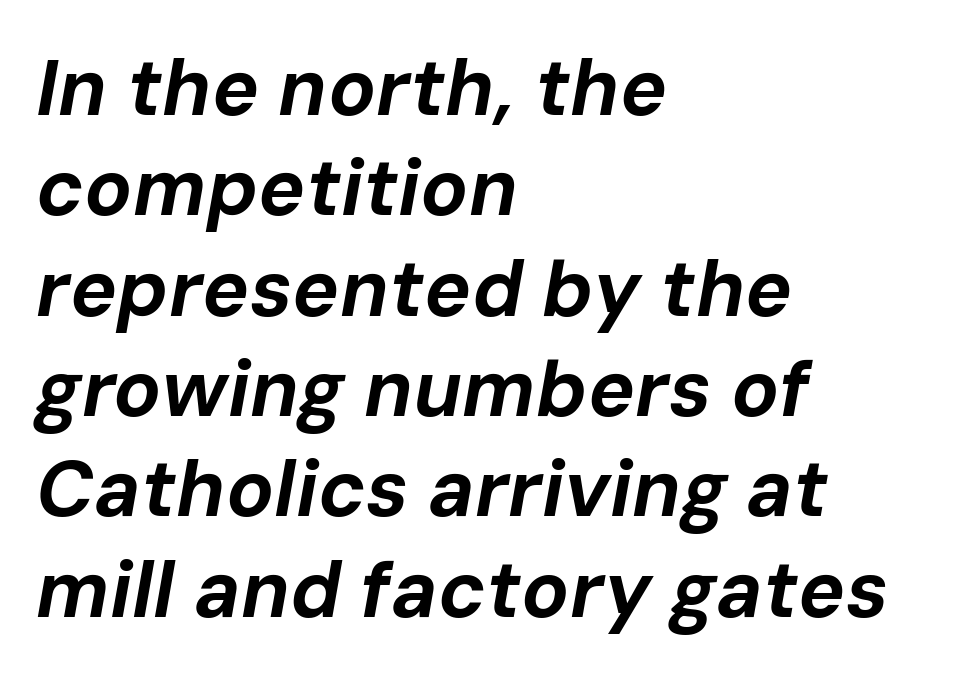
Q: Is the text bold? A: Yes.
Q: Is the text italic (slanted)? A: Yes, it leans right by about 10 degrees.
Q: Is the text underlined? A: No.
Q: How is the paragraph aligned? A: Left-aligned.
Q: Is the spacing between letters normal or unusually wide? A: Normal.
Q: Is the spacing between lines tight, normal or loose? A: Normal.
Q: Width (condensed, normal, or wide)? A: Normal.
Q: Stroke contrast? A: Low.
Q: x-height? A: Medium.
Q: Monospaced? A: No.
